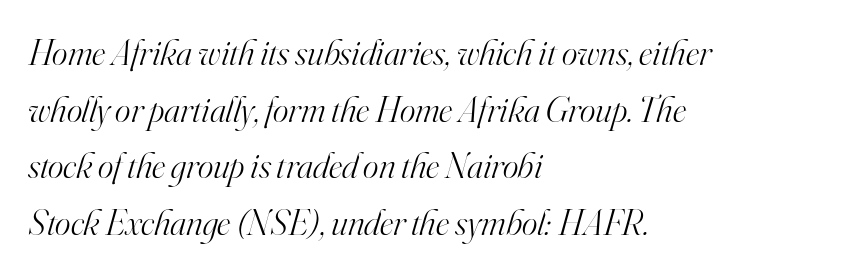
Does the leading feel generous? No, just average. Spacing verdict: proportional, widths tailored to each character. Rule under the text: the space is simply empty. In terms of letterform style, serifs are clearly present. Visually the block forms a straight wall on the left and a jagged coastline on the right. Weight: in the light-to-regular range.
